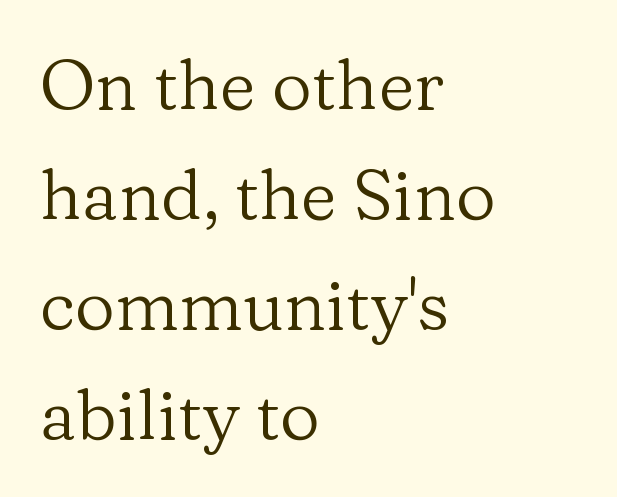
{"serif": "yes", "italic": "no", "bold": "no", "weight": "regular", "width": "normal", "stroke_contrast": "low", "x_height": "medium", "monospaced": "no", "underline": "no", "align": "left", "line_spacing": "normal", "line_spacing_ratio": 1.57, "letter_spacing": "normal", "letter_spacing_em": 0.0, "glyph_px": 70}
